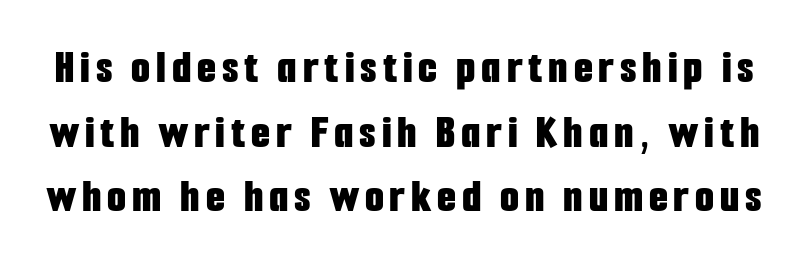
The letters stand upright; this is a roman face. Rule under the text: the space is simply empty. These lines are composed in type without serifs. The font is running at its bold setting. This sample has the flowing, uneven cadence of proportional lettering.
